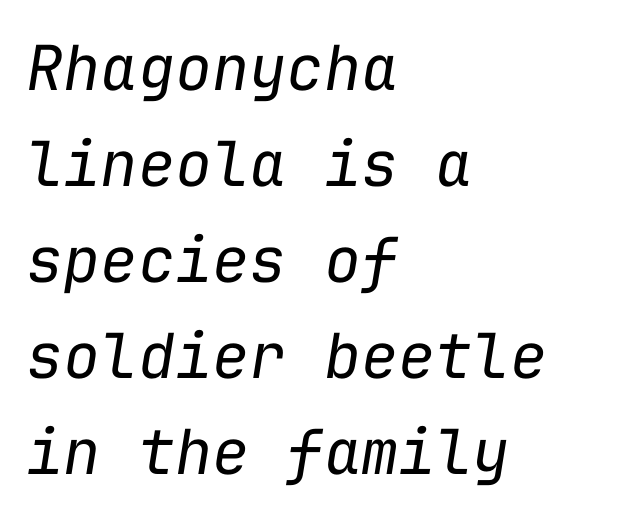
Q: Is the text bold? A: No.
Q: Is the text italic (slanted)? A: Yes, it leans right by about 9 degrees.
Q: Is the text underlined? A: No.
Q: How is the paragraph aligned? A: Left-aligned.
Q: Is the spacing between letters normal or unusually wide? A: Normal.
Q: Is the spacing between lines tight, normal or loose? A: Normal.
Q: Width (condensed, normal, or wide)? A: Normal.
Q: Stroke contrast? A: Low.
Q: x-height? A: Medium.
Q: Monospaced? A: Yes.
